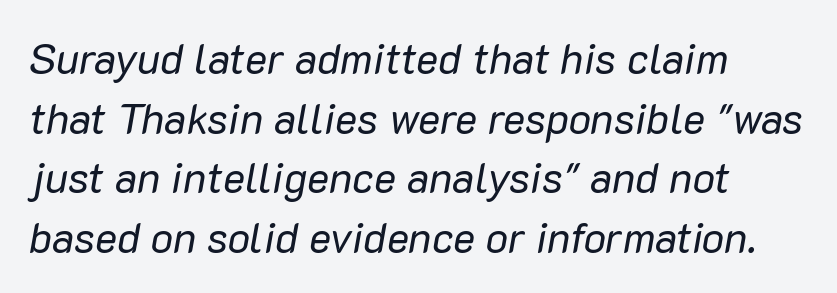
{"italic": "yes", "lean": "right", "slant_degrees": 10, "bold": "no", "weight": "regular", "width": "normal", "stroke_contrast": "low", "x_height": "medium", "monospaced": "no", "underline": "no", "align": "left", "line_spacing": "normal", "line_spacing_ratio": 1.42, "letter_spacing": "normal", "letter_spacing_em": 0.0, "glyph_px": 42}
